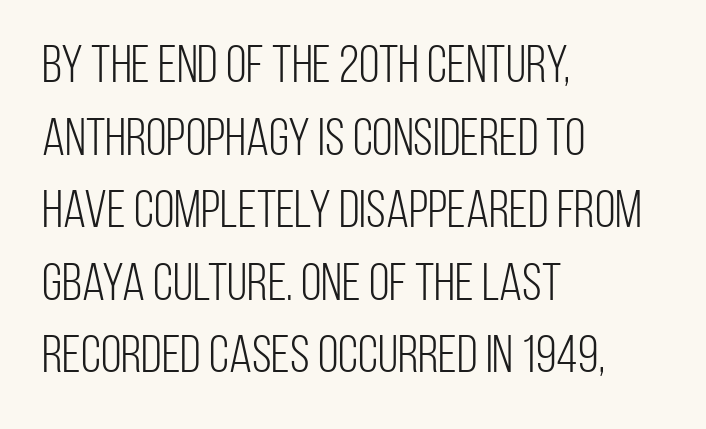
The image shows 53 px light, condensed sans-serif type, upright; set left-aligned, normal line spacing (1.37x), normal letter spacing, not underlined; low stroke contrast and a large x-height.
